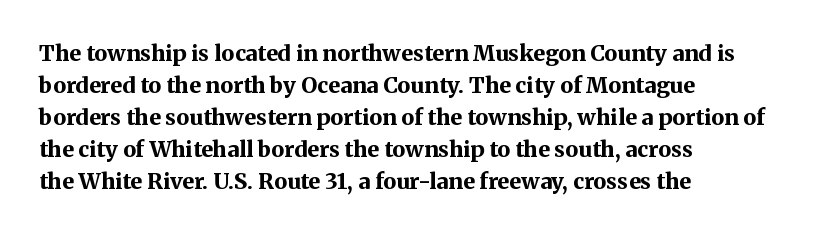
The image shows 22 px bold type, upright; set left-aligned, normal line spacing (1.45x), normal letter spacing, not underlined.
